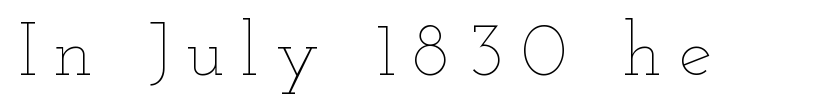
Letters rest on an invisible, unmarked baseline. These lines have a slow, spaced-out rhythm from letter to letter. Is this a fixed-width face? No — the glyphs have proportional, varying widths. Posture: upright roman.
